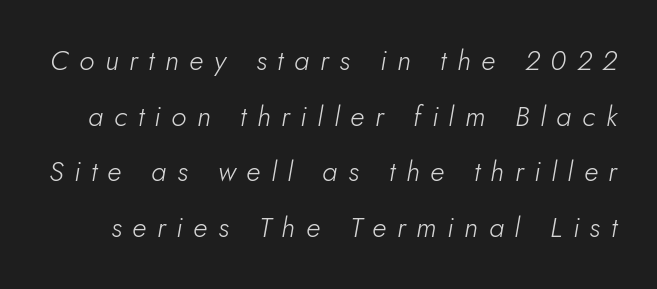
Inter-character spacing is expanded well beyond the font's built-in metrics. When letters slant like this, we call the style italic. You could not count columns in this text — the font is proportionally spaced. Interline gaps are noticeably wide in this sample.
